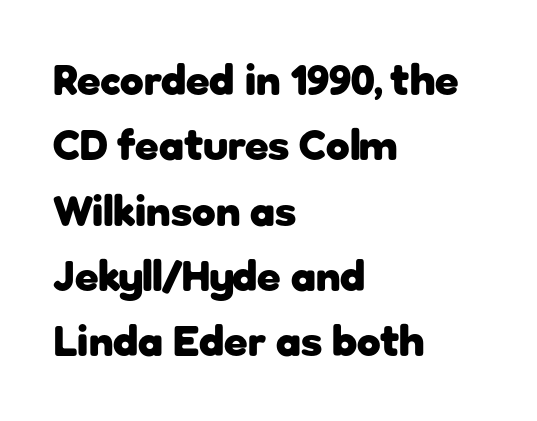
Q: Is the text bold? A: Yes.
Q: Is the text italic (slanted)? A: No, it is upright.
Q: Is the typeface a serif or a sans-serif typeface? A: Sans-serif.
Q: Is the text underlined? A: No.
Q: How is the paragraph aligned? A: Left-aligned.
Q: Is the spacing between letters normal or unusually wide? A: Normal.
Q: Is the spacing between lines tight, normal or loose? A: Normal.
Q: Width (condensed, normal, or wide)? A: Normal.
Q: Stroke contrast? A: Low.
Q: x-height? A: Medium.
Q: Monospaced? A: No.
